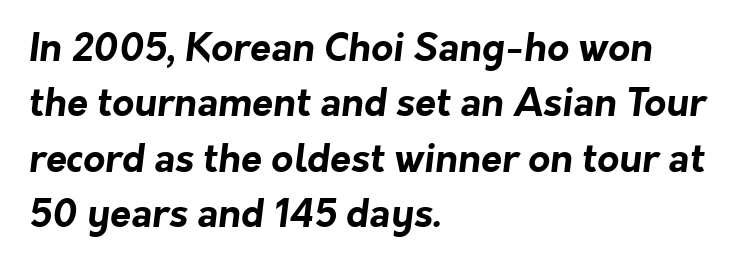
{"serif": "no", "bold": "yes", "weight": "bold", "width": "normal", "stroke_contrast": "low", "x_height": "medium", "monospaced": "no", "underline": "no", "align": "left", "line_spacing": "normal", "line_spacing_ratio": 1.46, "letter_spacing": "normal", "letter_spacing_em": 0.0, "glyph_px": 38}
